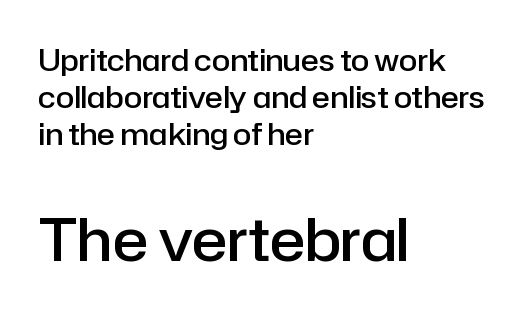
Q: Is the text bold? A: Semi-bold.
Q: Is the text italic (slanted)? A: No, it is upright.
Q: Is the typeface a serif or a sans-serif typeface? A: Sans-serif.
Q: Is the text underlined? A: No.
Q: How is the paragraph aligned? A: Left-aligned.
Q: Is the spacing between letters normal or unusually wide? A: Normal.
Q: Which block of text is set in a larger size, the first (top) or the second (bottom)? A: The second (bottom) one.
Q: Width (condensed, normal, or wide)? A: Normal.
Q: Stroke contrast? A: Low.
Q: x-height? A: Medium.
Q: Monospaced? A: No.
